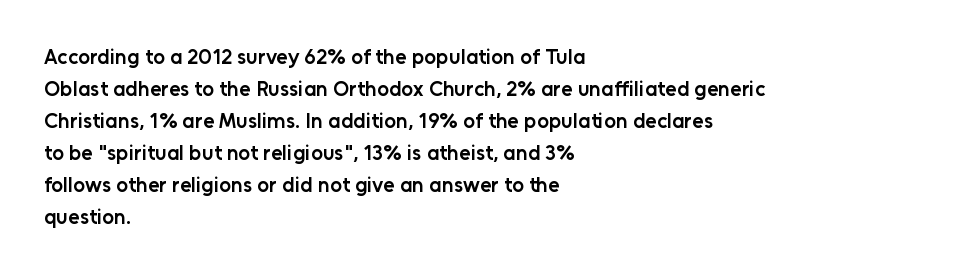
{"italic": "no", "bold": "semi", "underline": "no", "align": "left", "line_spacing": "normal", "line_spacing_ratio": 1.52, "letter_spacing": "normal", "letter_spacing_em": 0.0, "glyph_px": 21}
